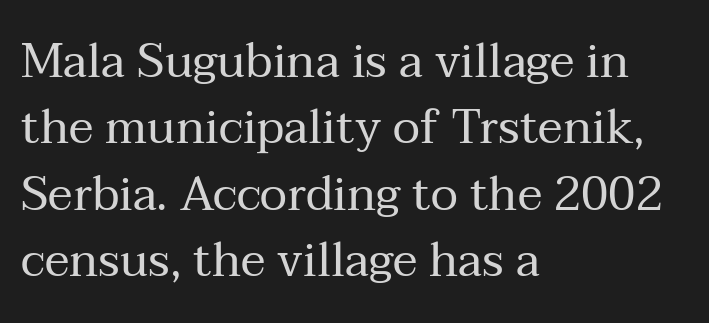
{"serif": "yes", "italic": "no", "bold": "no", "weight": "regular", "width": "normal", "stroke_contrast": "medium", "x_height": "medium", "monospaced": "no", "underline": "no", "align": "left", "line_spacing": "normal", "line_spacing_ratio": 1.41, "letter_spacing": "normal", "letter_spacing_em": 0.0, "glyph_px": 47}
